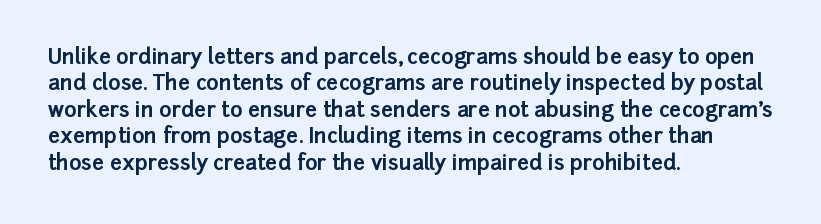
What weight is shown? A full bold with thick strokes. The lettering holds an erect, upright posture throughout. Plain, unruled lines of type. The rendering keeps characters at their native spacing. Leading: standard.
